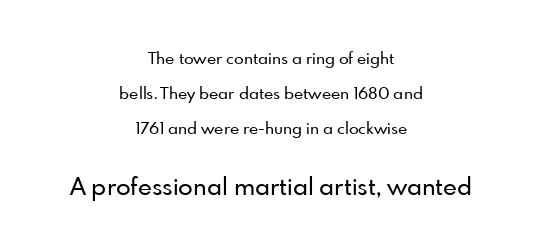
{"italic": "no", "underline": "no", "align": "center", "line_spacing": "loose", "line_spacing_ratio": 2.2, "letter_spacing": "normal", "letter_spacing_em": 0.0, "larger_block": "second", "size_ratio": 1.5, "glyph_px": 24}
